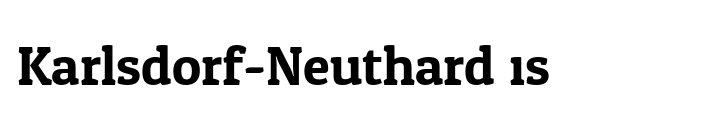
The image shows 55 px serif type, upright; set normal letter spacing, not underlined; low stroke contrast and a medium x-height.
